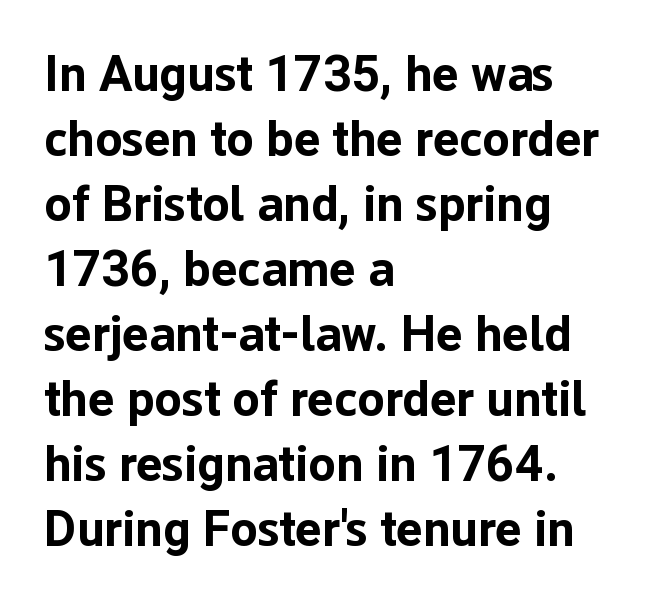
{"serif": "no", "italic": "no", "bold": "yes", "weight": "bold", "width": "normal", "stroke_contrast": "low", "x_height": "medium", "monospaced": "no", "underline": "no", "align": "left", "line_spacing": "normal", "line_spacing_ratio": 1.3, "letter_spacing": "normal", "letter_spacing_em": 0.0, "glyph_px": 50}
